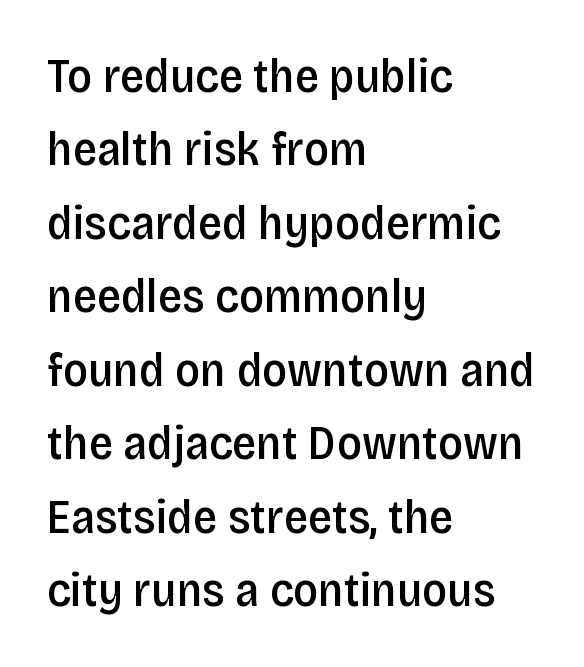
Vertical spacing — default. The font family rendered here belongs to the sans-serif group. Posture: upright roman. The face used here is proportionally spaced, like ordinary book or web type. How heavy is the stroke? Medium-heavy — a semibold, shy of bold.
